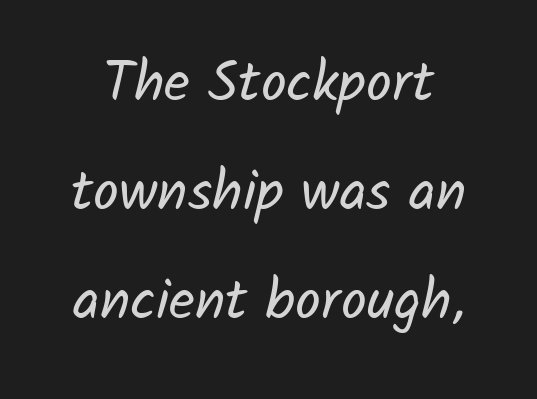
Underlining? Definitely not there. Each letter keeps its own natural width here, so spacing adapts to shape. The letters look calm and open, with moderate or lighter stems. This rendering leaves character spacing at its baseline value. Nothing sits at the stroke ends, so this counts as sans-serif. Interline gaps are noticeably wide in this sample.
